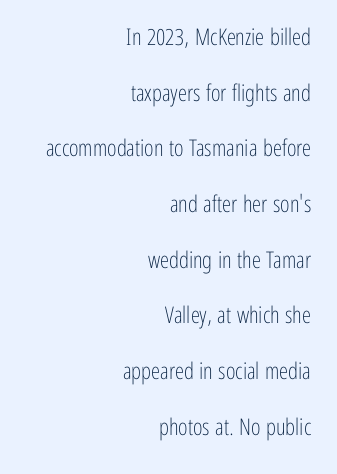
In terms of posture, this sample is upright. Horizontally, the lines are justified to the trailing edge only. Weight: not bold — regular or lighter. The type is set solid horizontally, with unmodified tracking.
